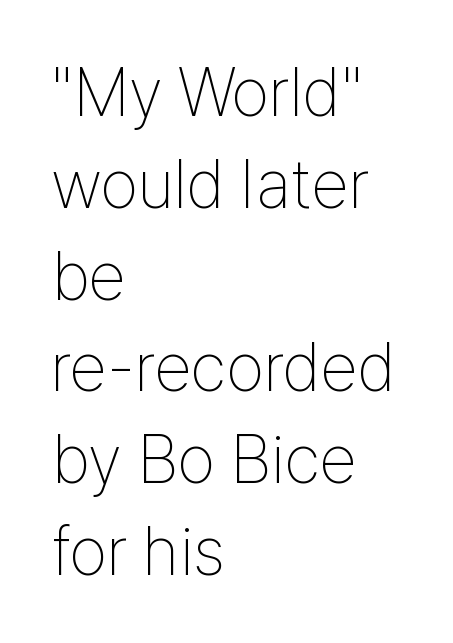
Q: Is the text bold? A: No.
Q: Is the text italic (slanted)? A: No, it is upright.
Q: Is the typeface a serif or a sans-serif typeface? A: Sans-serif.
Q: Is the text underlined? A: No.
Q: How is the paragraph aligned? A: Left-aligned.
Q: Is the spacing between letters normal or unusually wide? A: Normal.
Q: Is the spacing between lines tight, normal or loose? A: Normal.
Q: Width (condensed, normal, or wide)? A: Condensed.
Q: Stroke contrast? A: Low.
Q: x-height? A: Medium.
Q: Monospaced? A: No.
